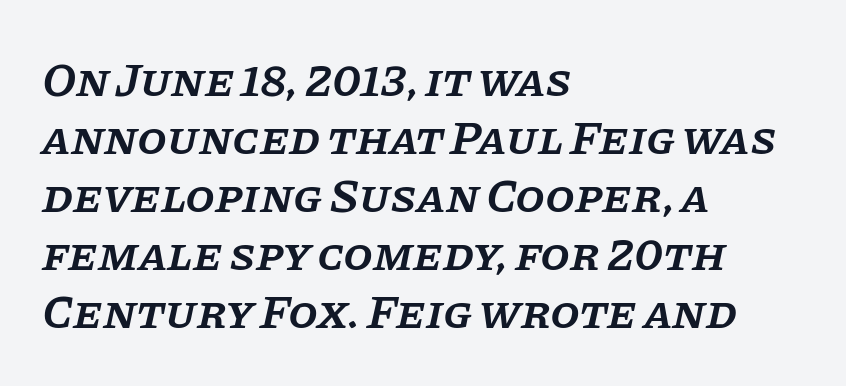
The image shows 48 px semibold serif type, italic (leaning right); set left-aligned, line spacing 1.21x, normal letter spacing, not underlined; low stroke contrast and a large x-height.
